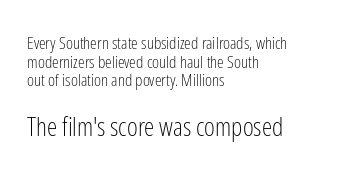
Q: Is the text bold? A: No.
Q: Is the text italic (slanted)? A: No, it is upright.
Q: Is the text underlined? A: No.
Q: How is the paragraph aligned? A: Left-aligned.
Q: Is the spacing between letters normal or unusually wide? A: Normal.
Q: Is the spacing between lines tight, normal or loose? A: Tight.
Q: Which block of text is set in a larger size, the first (top) or the second (bottom)? A: The second (bottom) one.
